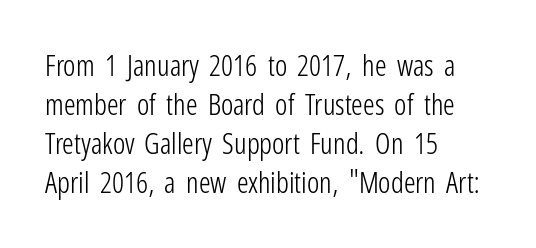
The image shows 29 px light, condensed sans-serif type, upright; set left-aligned, normal line spacing (1.35x), normal letter spacing, not underlined; low stroke contrast and a medium x-height.
